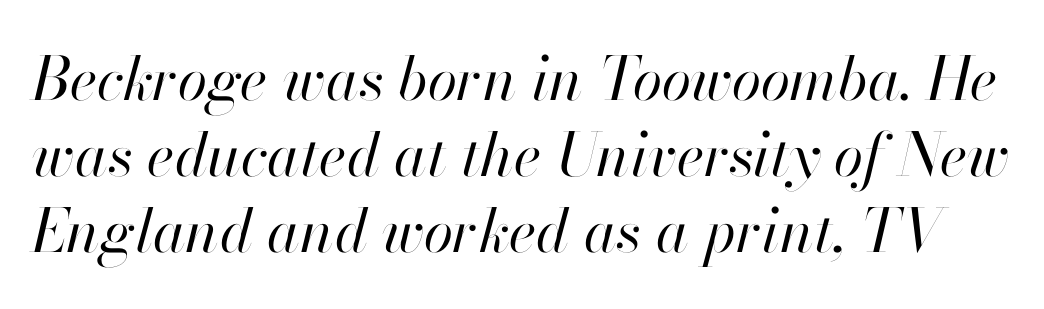
{"italic": "yes", "lean": "right", "slant_degrees": 13, "bold": "no", "weight": "regular", "width": "normal", "stroke_contrast": "high", "x_height": "small", "monospaced": "no", "underline": "no", "line_spacing": "normal", "line_spacing_ratio": 1.27, "letter_spacing": "normal", "letter_spacing_em": 0.0, "glyph_px": 60}
